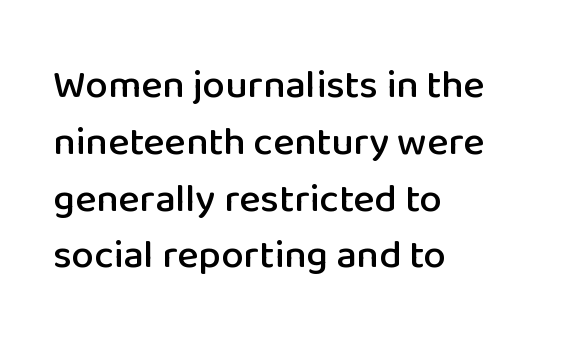
The image shows 40 px sans-serif type, upright; set left-aligned, normal line spacing (1.42x), normal letter spacing, not underlined; low stroke contrast and a medium x-height.
